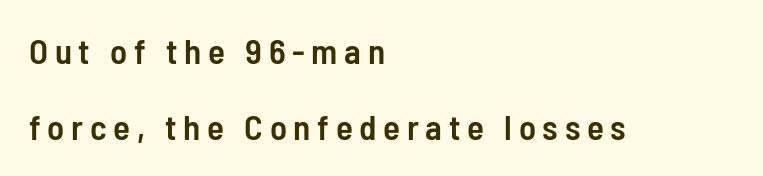
The image shows 35 px semibold, condensed sans-serif type, upright; set left-aligned, loose line spacing (2.17x), not underlined; low stroke contrast and a medium x-height.
